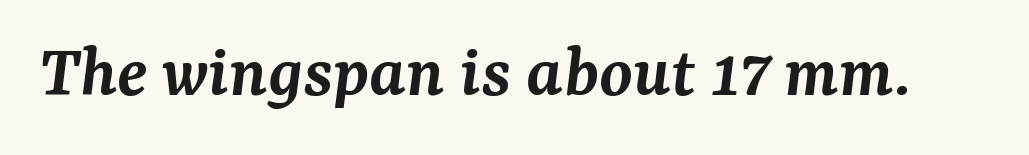
{"serif": "yes", "italic": "yes", "lean": "right", "slant_degrees": 7, "bold": "semi", "weight": "semibold", "width": "normal", "stroke_contrast": "medium", "x_height": "medium", "monospaced": "no", "underline": "no", "letter_spacing": "normal", "letter_spacing_em": 0.0, "glyph_px": 76}
